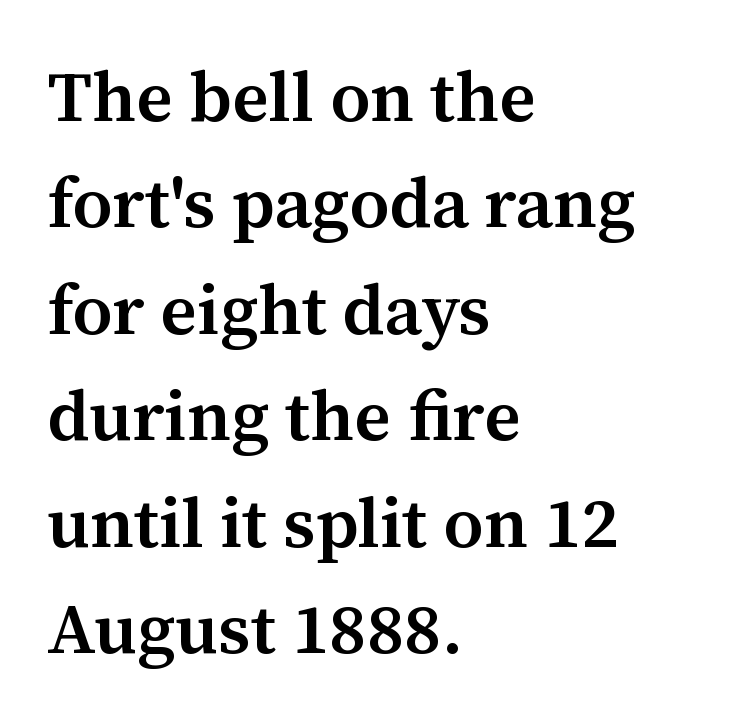
Q: Is the text bold? A: Semi-bold.
Q: Is the text italic (slanted)? A: No, it is upright.
Q: Is the typeface a serif or a sans-serif typeface? A: Serif.
Q: Is the text underlined? A: No.
Q: How is the paragraph aligned? A: Left-aligned.
Q: Is the spacing between letters normal or unusually wide? A: Normal.
Q: Is the spacing between lines tight, normal or loose? A: Normal.
Q: Width (condensed, normal, or wide)? A: Normal.
Q: Stroke contrast? A: Medium.
Q: x-height? A: Medium.
Q: Monospaced? A: No.
